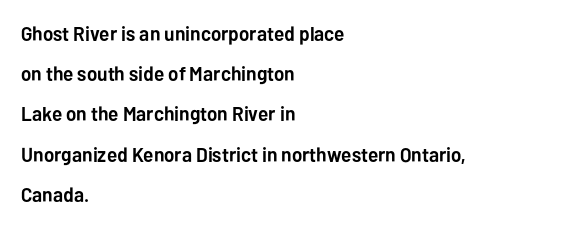
Q: Is the text bold? A: Yes.
Q: Is the text italic (slanted)? A: No, it is upright.
Q: Is the text underlined? A: No.
Q: How is the paragraph aligned? A: Left-aligned.
Q: Is the spacing between letters normal or unusually wide? A: Normal.
Q: Is the spacing between lines tight, normal or loose? A: Loose.
